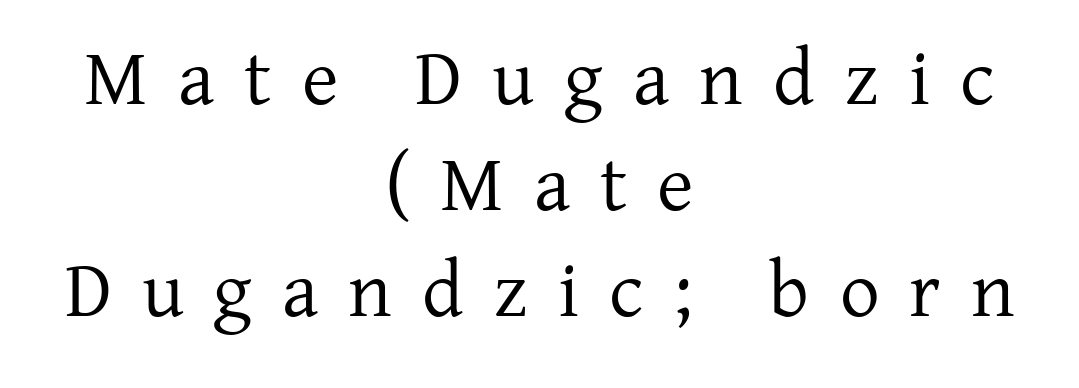
The image shows 79 px regular-weight serif type, upright; set centered, normal line spacing (1.34x), unusually wide letter spacing (+0.38 em), not underlined; low stroke contrast and a medium x-height.
